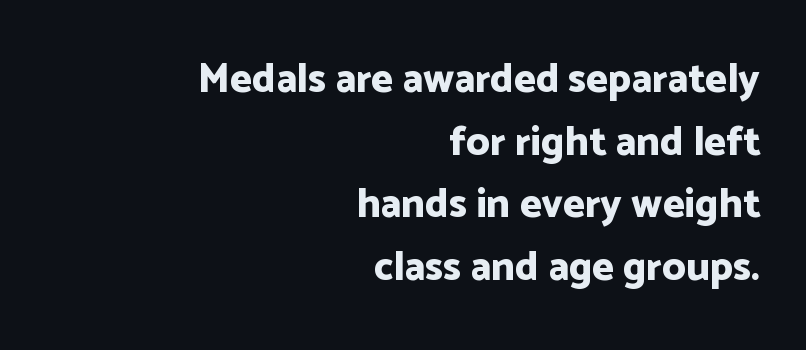
Horizontally, the lines are justified to the trailing edge only. The space directly below the letters is spotless. The rendering shows plain stroke endings on the letterforms — a sans-serif design. Vertically, the passage feels balanced, rows spaced as you'd expect. Short note: letters normally spaced. Do the characters align in a grid? No, the font is proportional.
